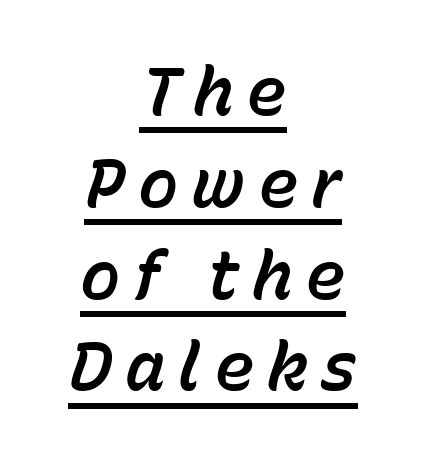
{"italic": "yes", "lean": "right", "slant_degrees": 15, "width": "normal", "stroke_contrast": "low", "x_height": "medium", "monospaced": "no", "underline": "yes", "align": "center", "line_spacing": "normal", "line_spacing_ratio": 1.35, "glyph_px": 68}
